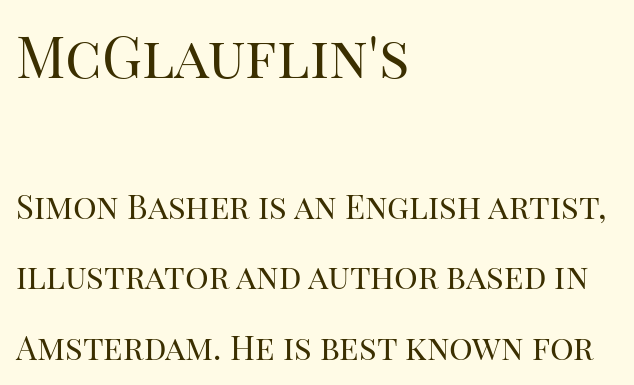
Q: Is the text bold? A: No.
Q: Is the text italic (slanted)? A: No, it is upright.
Q: Is the typeface a serif or a sans-serif typeface? A: Serif.
Q: Is the text underlined? A: No.
Q: How is the paragraph aligned? A: Left-aligned.
Q: Is the spacing between letters normal or unusually wide? A: Normal.
Q: Is the spacing between lines tight, normal or loose? A: Loose.
Q: Which block of text is set in a larger size, the first (top) or the second (bottom)? A: The first (top) one.
Q: Width (condensed, normal, or wide)? A: Normal.
Q: Stroke contrast? A: High.
Q: x-height? A: Large.
Q: Monospaced? A: No.
